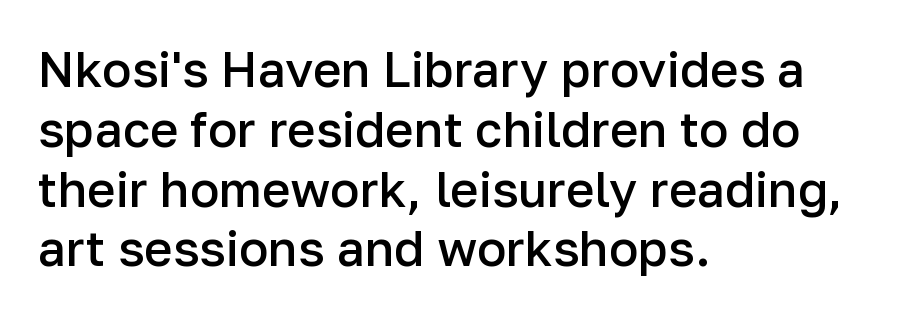
{"serif": "no", "italic": "no", "bold": "semi", "weight": "semibold", "width": "normal", "stroke_contrast": "low", "x_height": "medium", "monospaced": "no", "underline": "no", "align": "left", "line_spacing_ratio": 1.22, "letter_spacing": "normal", "letter_spacing_em": 0.0, "glyph_px": 49}
